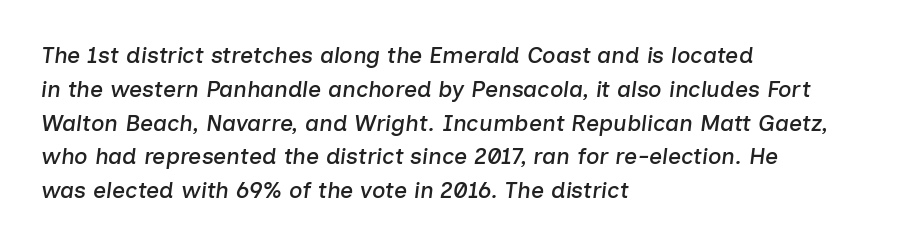
Q: Is the text italic (slanted)? A: Yes, it leans right by about 7 degrees.
Q: Is the text underlined? A: No.
Q: How is the paragraph aligned? A: Left-aligned.
Q: Is the spacing between letters normal or unusually wide? A: Normal.
Q: Is the spacing between lines tight, normal or loose? A: Normal.
